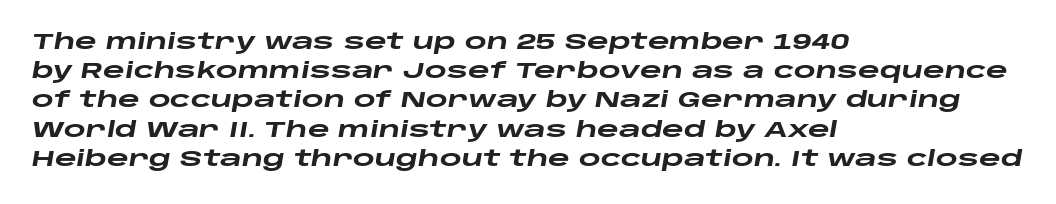
The image shows 21 px bold type, italic (leaning right); set left-aligned, normal line spacing (1.39x), normal letter spacing, not underlined.
